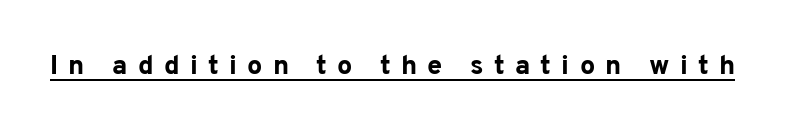
The rendering uses a bold face; every stroke is thick and dark. Each line of the rendering has a horizontal stroke beneath the glyphs. Designer's note — italics off, roman on. A typesetter would call this heavily tracked-out type.
